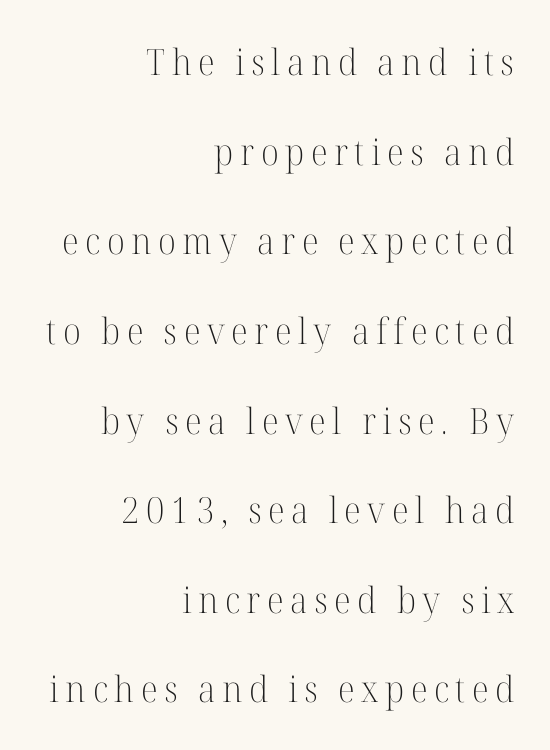
The image shows 36 px light serif type, upright; set right-aligned, loose line spacing (2.49x), not underlined; high stroke contrast and a medium x-height.
